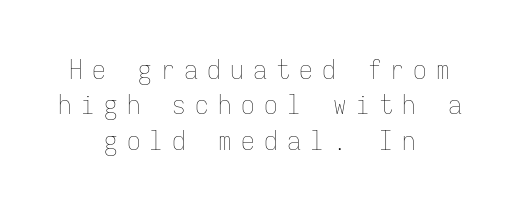
Q: Is the text bold? A: No.
Q: Is the text italic (slanted)? A: No, it is upright.
Q: Is the text underlined? A: No.
Q: How is the paragraph aligned? A: Centered.
Q: Is the spacing between letters normal or unusually wide? A: Unusually wide.
Q: Is the spacing between lines tight, normal or loose? A: Normal.
